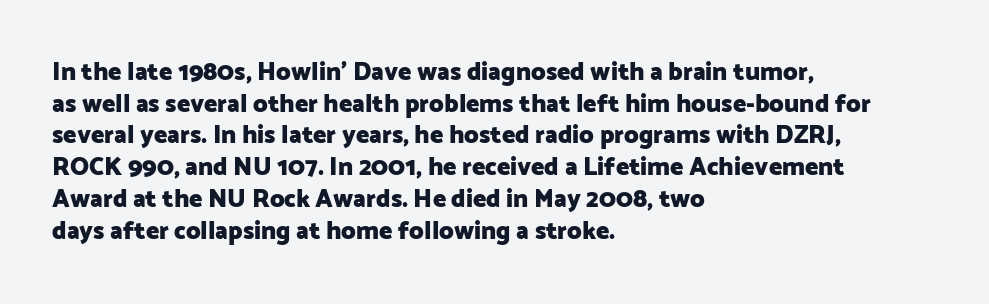
The image shows 25 px bold type, upright; set left-aligned, normal line spacing (1.27x), normal letter spacing, not underlined.
